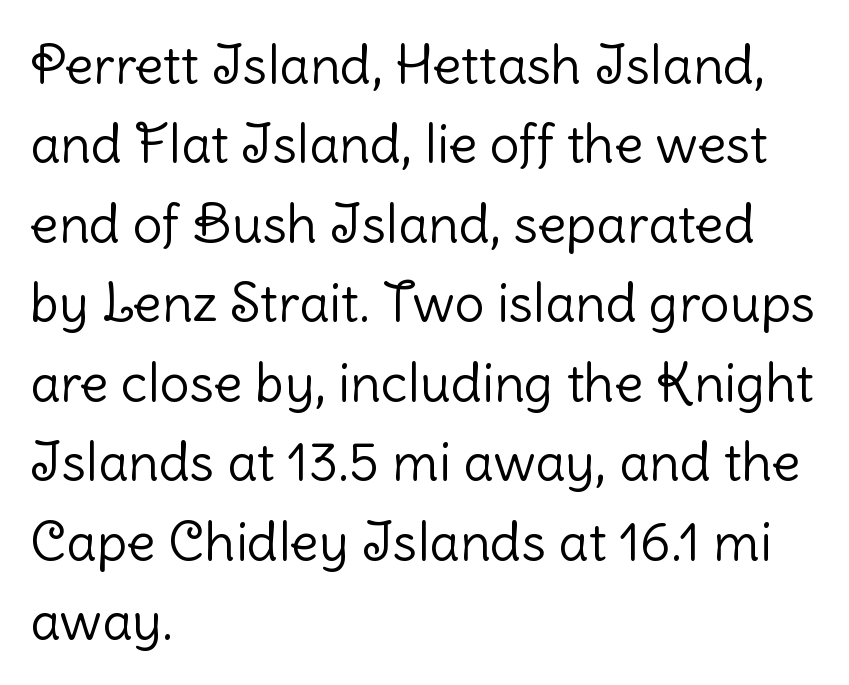
Q: Is the text bold? A: No.
Q: Is the text italic (slanted)? A: No, it is upright.
Q: Is the typeface a serif or a sans-serif typeface? A: Sans-serif.
Q: Is the text underlined? A: No.
Q: How is the paragraph aligned? A: Left-aligned.
Q: Is the spacing between letters normal or unusually wide? A: Normal.
Q: Is the spacing between lines tight, normal or loose? A: Normal.
Q: Width (condensed, normal, or wide)? A: Normal.
Q: Stroke contrast? A: Low.
Q: x-height? A: Medium.
Q: Monospaced? A: No.
